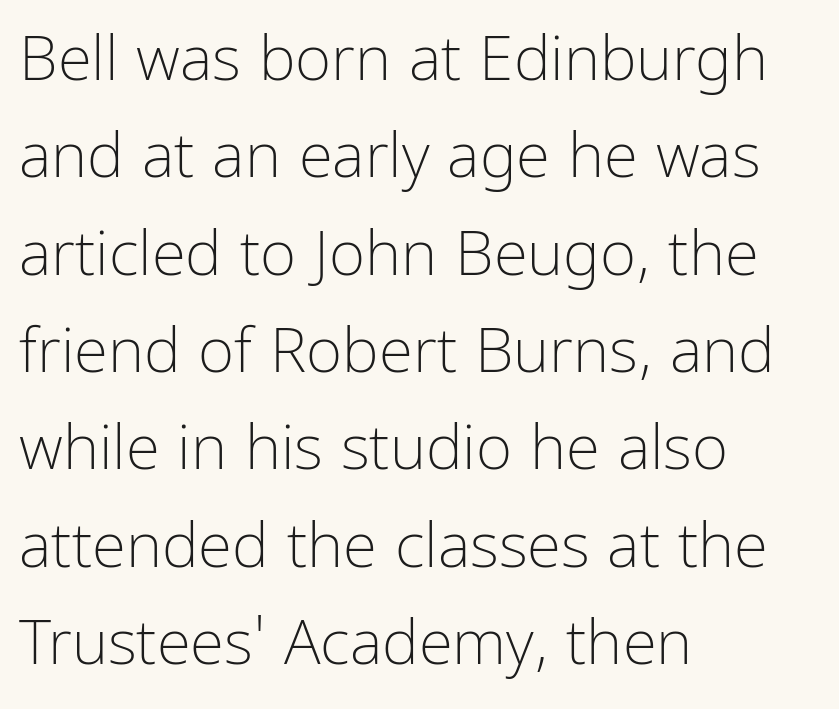
The image shows 62 px light, condensed sans-serif type, upright; set left-aligned, normal line spacing (1.57x), normal letter spacing, not underlined; low stroke contrast and a medium x-height.
